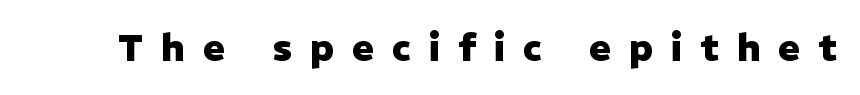
Q: Is the text bold? A: Yes.
Q: Is the text italic (slanted)? A: No, it is upright.
Q: Is the typeface a serif or a sans-serif typeface? A: Sans-serif.
Q: Is the text underlined? A: No.
Q: Is the spacing between letters normal or unusually wide? A: Unusually wide.
Q: Width (condensed, normal, or wide)? A: Normal.
Q: Stroke contrast? A: Low.
Q: x-height? A: Medium.
Q: Monospaced? A: No.
